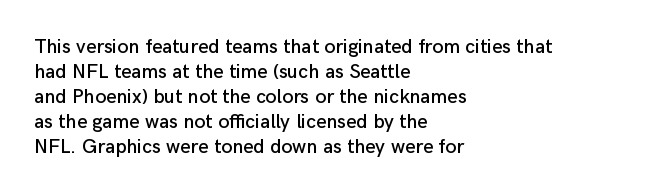
Q: Is the text italic (slanted)? A: No, it is upright.
Q: Is the text underlined? A: No.
Q: How is the paragraph aligned? A: Left-aligned.
Q: Is the spacing between letters normal or unusually wide? A: Normal.
Q: Is the spacing between lines tight, normal or loose? A: Normal.
